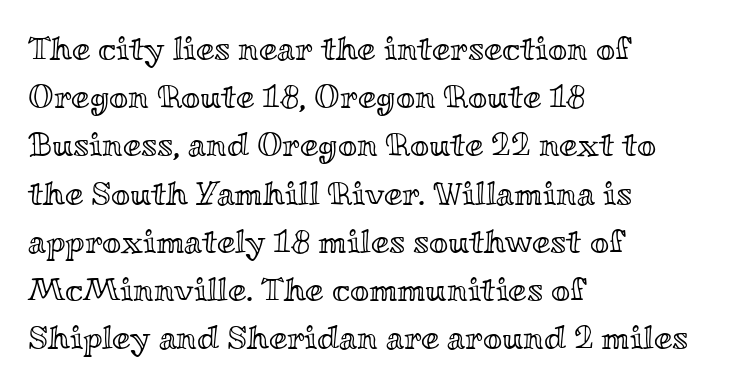
Q: Is the text italic (slanted)? A: No, it is upright.
Q: Is the text underlined? A: No.
Q: How is the paragraph aligned? A: Left-aligned.
Q: Is the spacing between letters normal or unusually wide? A: Normal.
Q: Is the spacing between lines tight, normal or loose? A: Normal.
Q: Width (condensed, normal, or wide)? A: Wide.
Q: x-height? A: Small.
Q: Monospaced? A: No.
